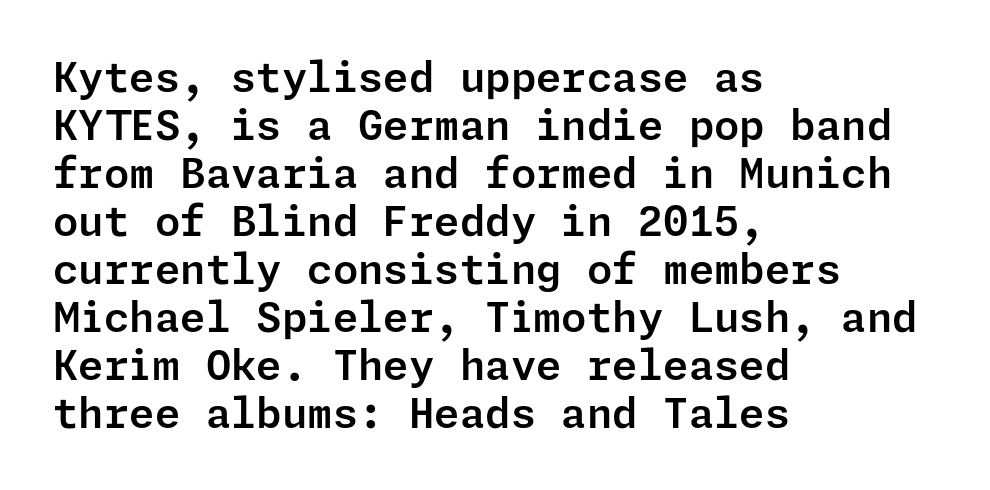
{"serif": "no", "italic": "no", "width": "normal", "stroke_contrast": "low", "x_height": "medium", "underline": "no", "align": "left", "line_spacing_ratio": 1.17, "letter_spacing": "normal", "letter_spacing_em": 0.0, "glyph_px": 41}
